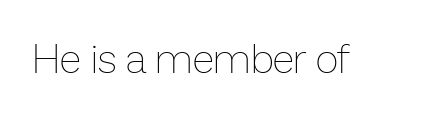
{"italic": "no", "bold": "no", "weight": "thin", "width": "normal", "stroke_contrast": "low", "x_height": "medium", "monospaced": "no", "underline": "no", "letter_spacing": "normal", "letter_spacing_em": 0.0, "glyph_px": 40}
